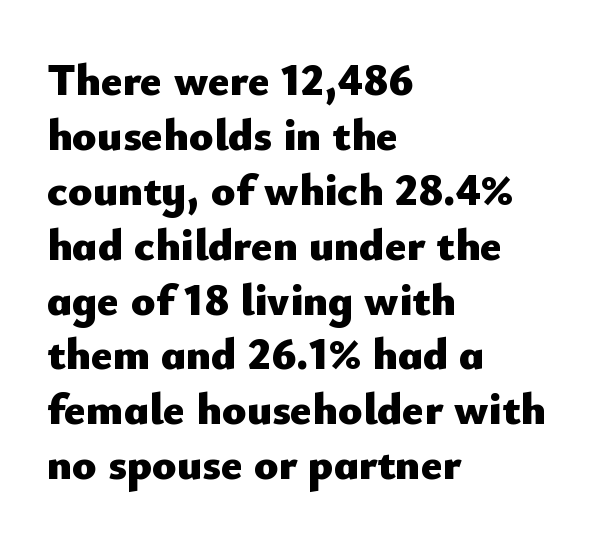
{"serif": "no", "italic": "no", "bold": "yes", "weight": "heavy", "width": "normal", "stroke_contrast": "low", "x_height": "small", "monospaced": "no", "underline": "no", "align": "left", "line_spacing_ratio": 1.22, "letter_spacing": "normal", "letter_spacing_em": 0.0, "glyph_px": 45}
